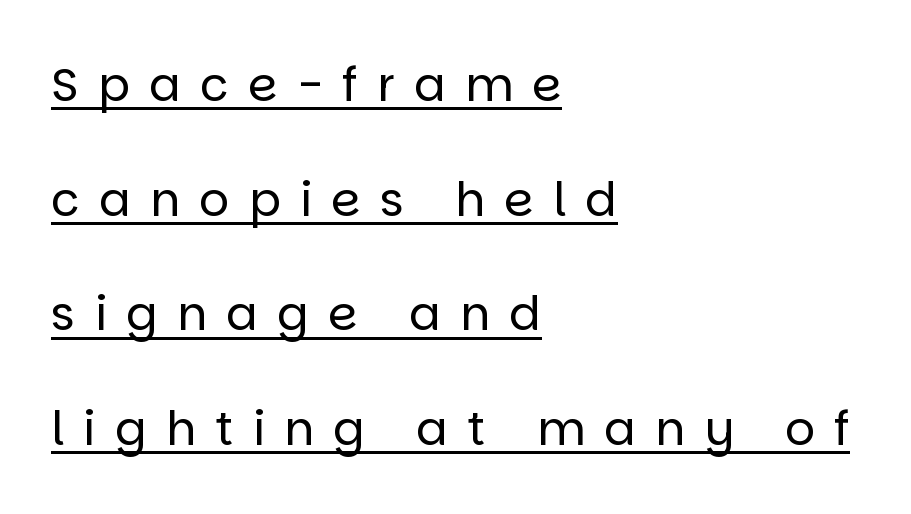
{"serif": "no", "italic": "no", "bold": "no", "weight": "regular", "width": "normal", "stroke_contrast": "low", "x_height": "large", "monospaced": "no", "underline": "yes", "align": "left", "line_spacing": "loose", "line_spacing_ratio": 2.44, "letter_spacing": "wide", "letter_spacing_em": 0.41, "glyph_px": 47}
